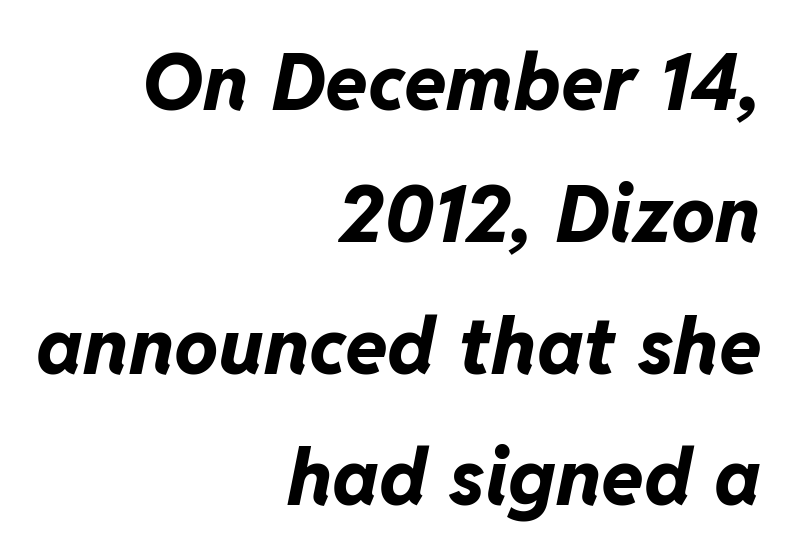
{"italic": "yes", "lean": "right", "slant_degrees": 11, "bold": "yes", "weight": "bold", "width": "normal", "stroke_contrast": "low", "x_height": "medium", "monospaced": "no", "underline": "no", "align": "right", "line_spacing": "normal", "line_spacing_ratio": 1.69, "letter_spacing": "normal", "letter_spacing_em": 0.0, "glyph_px": 78}
